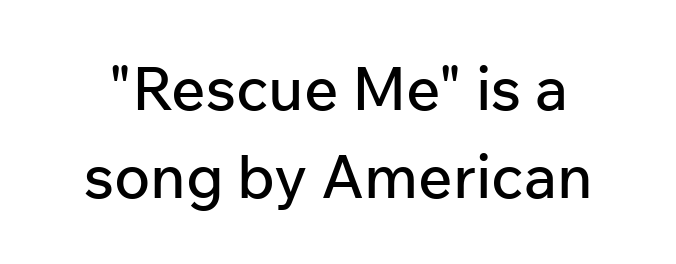
Is there much room between lines? A standard amount, neither cramped nor airy. This rendering leaves character spacing at its baseline value. Descenders are the only things crossing below the line. The rendering uses natural spacing where letterforms have individual widths.
